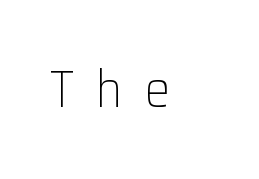
Q: Is the text bold? A: No.
Q: Is the text italic (slanted)? A: No, it is upright.
Q: Is the typeface a serif or a sans-serif typeface? A: Sans-serif.
Q: Is the text underlined? A: No.
Q: Is the spacing between letters normal or unusually wide? A: Unusually wide.
Q: Width (condensed, normal, or wide)? A: Normal.
Q: Stroke contrast? A: Low.
Q: x-height? A: Medium.
Q: Monospaced? A: No.
